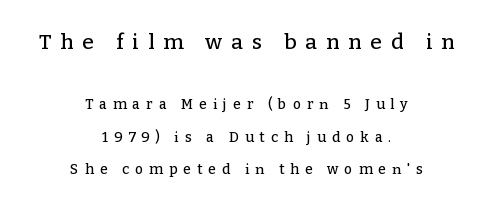
{"italic": "no", "underline": "no", "align": "center", "line_spacing": "loose", "line_spacing_ratio": 2.34, "letter_spacing": "wide", "letter_spacing_em": 0.43, "larger_block": "first", "size_ratio": 1.5, "glyph_px": 21}
